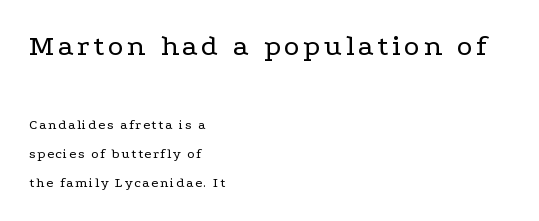
Q: Is the text bold? A: No.
Q: Is the text italic (slanted)? A: No, it is upright.
Q: Is the typeface a serif or a sans-serif typeface? A: Serif.
Q: Is the text underlined? A: No.
Q: How is the paragraph aligned? A: Left-aligned.
Q: Is the spacing between lines tight, normal or loose? A: Loose.
Q: Which block of text is set in a larger size, the first (top) or the second (bottom)? A: The first (top) one.
Q: Width (condensed, normal, or wide)? A: Wide.
Q: Stroke contrast? A: Low.
Q: x-height? A: Medium.
Q: Monospaced? A: No.
